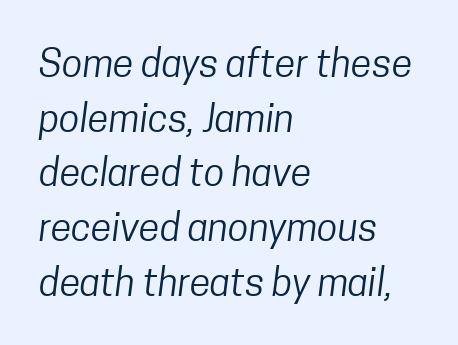
{"serif": "no", "bold": "no", "weight": "regular", "width": "condensed", "stroke_contrast": "low", "x_height": "medium", "monospaced": "no", "underline": "no", "align": "left", "line_spacing": "normal", "line_spacing_ratio": 1.44, "letter_spacing": "normal", "letter_spacing_em": 0.0, "glyph_px": 38}
